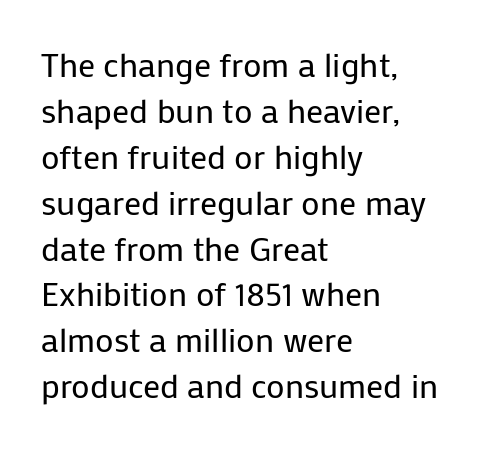
{"serif": "no", "italic": "no", "bold": "no", "weight": "regular", "width": "normal", "stroke_contrast": "low", "x_height": "medium", "monospaced": "no", "underline": "no", "align": "left", "line_spacing": "normal", "line_spacing_ratio": 1.35, "letter_spacing": "normal", "letter_spacing_em": 0.0, "glyph_px": 34}
